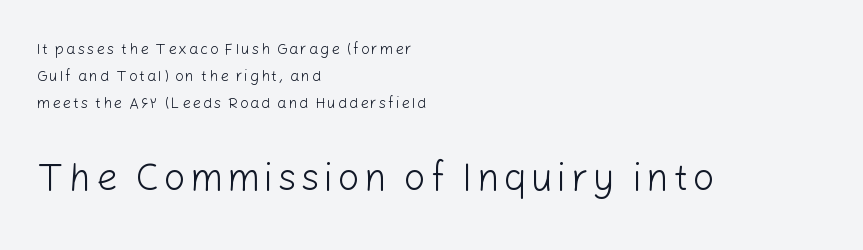
The image shows 38 px light sans-serif type, upright; set left-aligned, line spacing 1.81x, not underlined; the second (bottom) block is 2.53x larger; low stroke contrast and a medium x-height.
